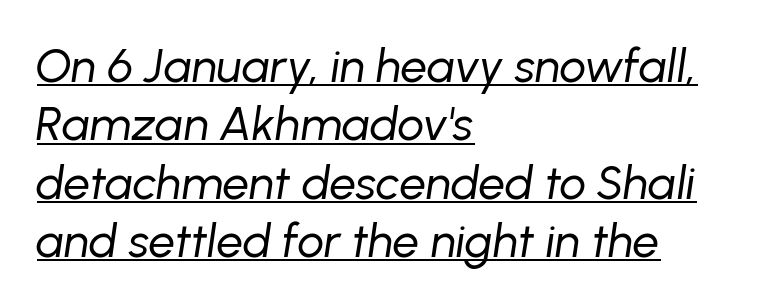
{"italic": "yes", "lean": "right", "slant_degrees": 8, "bold": "no", "weight": "regular", "width": "normal", "stroke_contrast": "low", "x_height": "medium", "monospaced": "no", "underline": "yes", "align": "left", "line_spacing_ratio": 1.24, "letter_spacing": "normal", "letter_spacing_em": 0.0, "glyph_px": 47}
